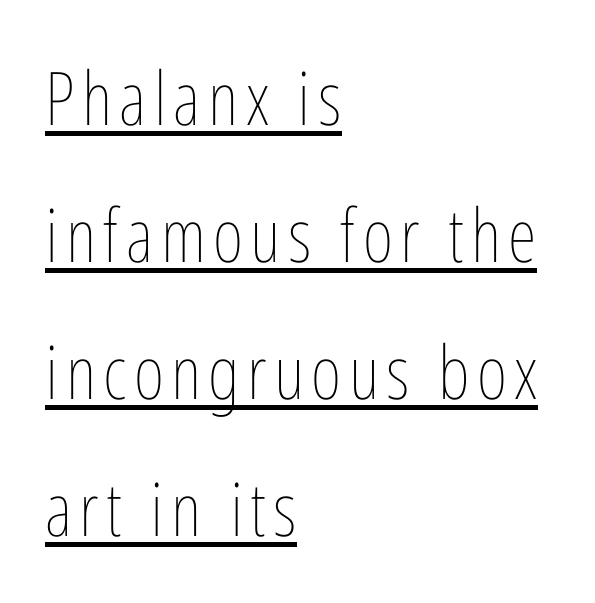
The image shows 74 px thin, condensed type, upright; set left-aligned, line spacing 1.85x, underlined; low stroke contrast and a medium x-height.
